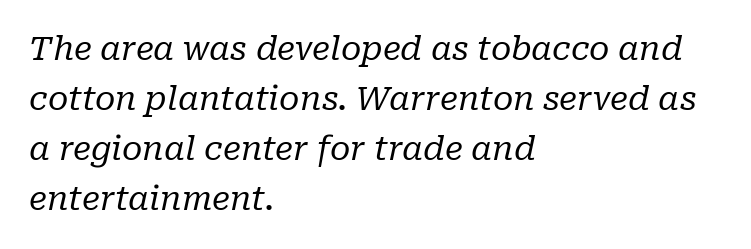
The image shows 33 px regular-weight serif type, italic (leaning right); set left-aligned, normal line spacing (1.52x), normal letter spacing, not underlined; low stroke contrast and a medium x-height.
